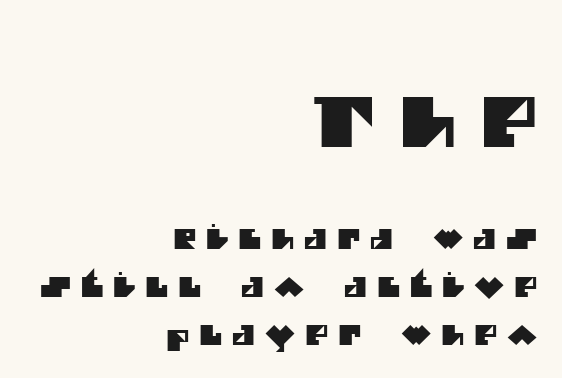
{"serif": "no", "width": "normal", "stroke_contrast": "medium", "x_height": "large", "monospaced": "no", "underline": "no", "align": "right", "line_spacing_ratio": 1.72, "letter_spacing": "wide", "letter_spacing_em": 0.35, "larger_block": "first", "size_ratio": 2.46, "glyph_px": 69}
